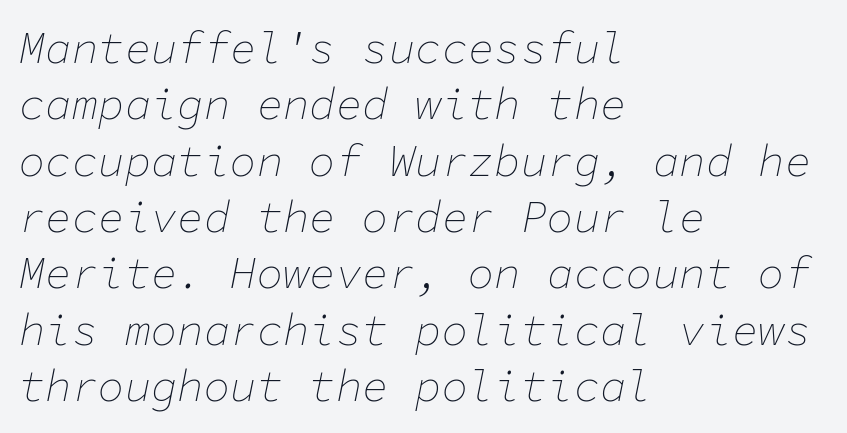
The image shows 44 px thin type, italic (leaning right), monospaced; set left-aligned, normal line spacing (1.28x), normal letter spacing, not underlined; low stroke contrast and a medium x-height.
